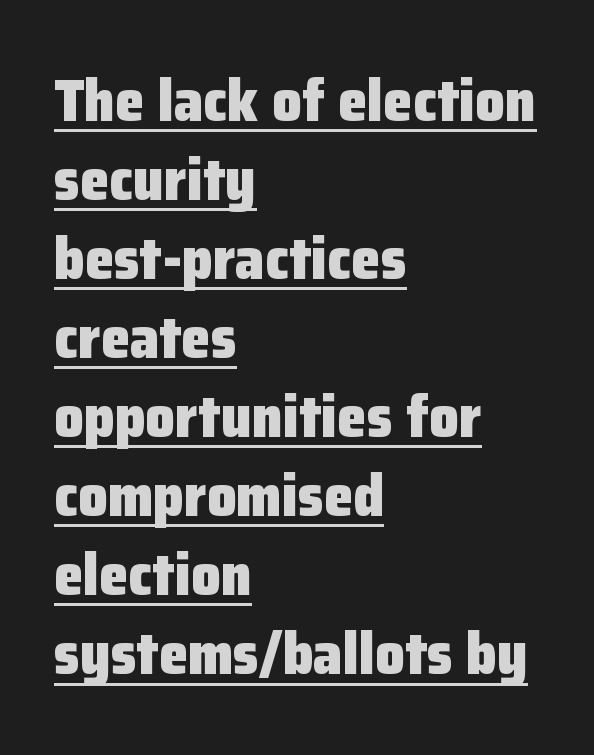
The image shows 59 px heavy sans-serif type, upright; set left-aligned, normal line spacing (1.34x), normal letter spacing, underlined; low stroke contrast and a medium x-height.
